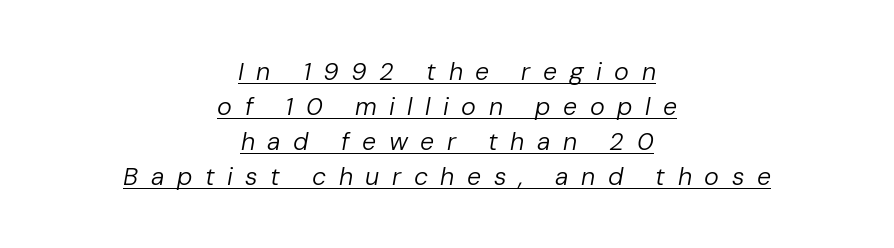
Q: Is the text bold? A: No.
Q: Is the text italic (slanted)? A: Yes, it leans right by about 10 degrees.
Q: Is the text underlined? A: Yes.
Q: How is the paragraph aligned? A: Centered.
Q: Is the spacing between letters normal or unusually wide? A: Unusually wide.
Q: Is the spacing between lines tight, normal or loose? A: Normal.
